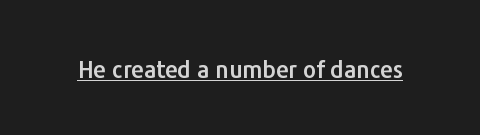
Q: Is the text italic (slanted)? A: No, it is upright.
Q: Is the text underlined? A: Yes.
Q: Is the spacing between letters normal or unusually wide? A: Normal.
